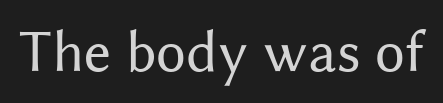
The image shows 60 px regular-weight sans-serif type, upright; set normal letter spacing, not underlined; medium stroke contrast and a medium x-height.
